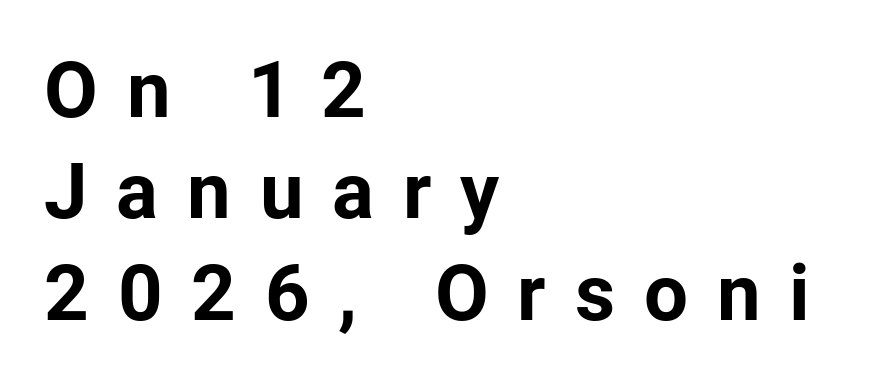
{"serif": "no", "italic": "no", "bold": "yes", "weight": "bold", "width": "normal", "stroke_contrast": "low", "x_height": "medium", "monospaced": "no", "underline": "no", "align": "left", "line_spacing": "normal", "line_spacing_ratio": 1.3, "letter_spacing": "wide", "letter_spacing_em": 0.37, "glyph_px": 78}
